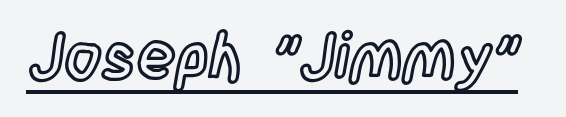
The image shows 65 px condensed type; set normal letter spacing, underlined; a large x-height.
